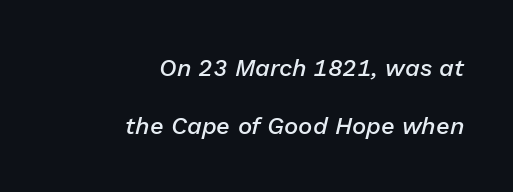
Q: Is the text bold? A: Semi-bold.
Q: Is the text italic (slanted)? A: Yes, it leans right by about 13 degrees.
Q: Is the text underlined? A: No.
Q: How is the paragraph aligned? A: Right-aligned.
Q: Is the spacing between letters normal or unusually wide? A: Normal.
Q: Is the spacing between lines tight, normal or loose? A: Loose.
